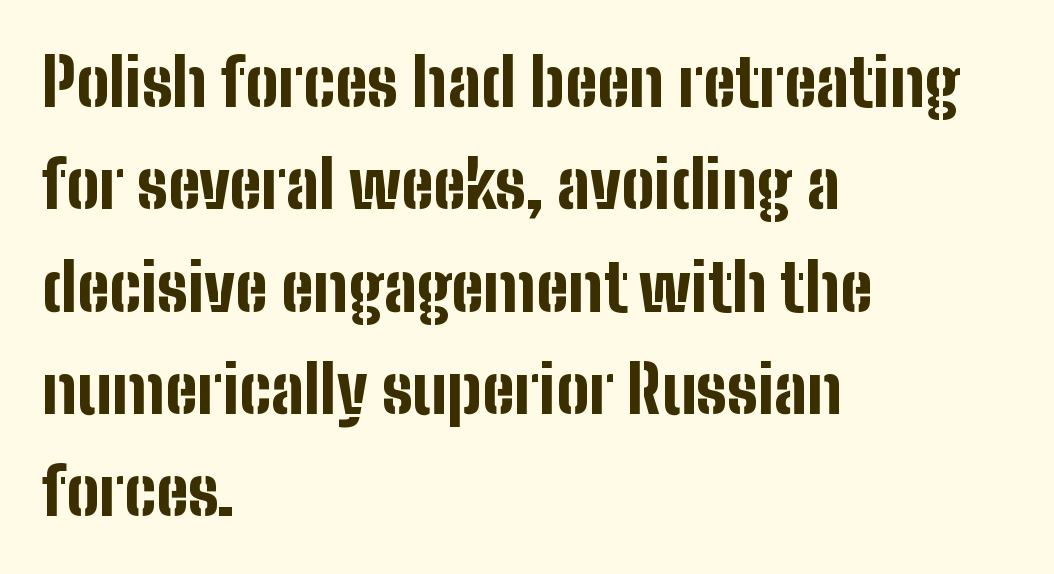
In terms of weight, the rendering is a true, heavy bold. This sample has the flowing, uneven cadence of proportional lettering. Line spacing here is normal. Unlike italic type, these characters show no tilt at all. The compositor pushed each line to the left boundary. The typeface chosen for these lines omits serifs.
